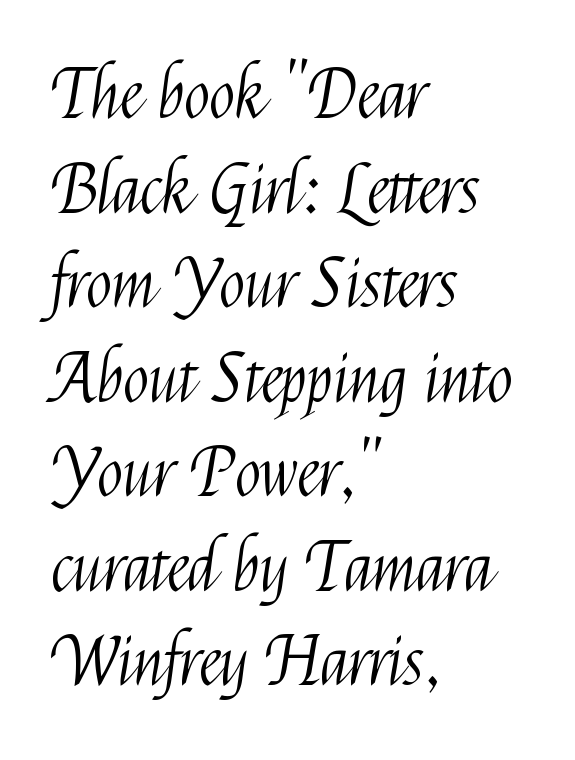
The image shows 68 px light, condensed sans-serif type; set left-aligned, normal line spacing (1.39x), normal letter spacing, not underlined; medium stroke contrast and a medium x-height.
